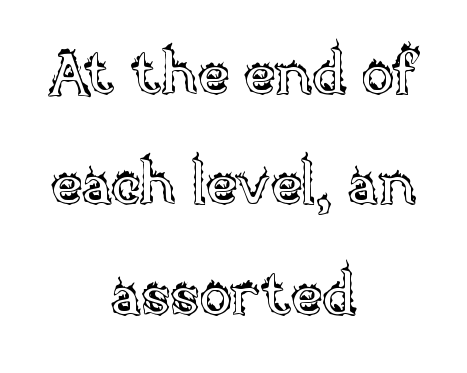
Q: Is the text italic (slanted)? A: No, it is upright.
Q: Is the text underlined? A: No.
Q: How is the paragraph aligned? A: Centered.
Q: Is the spacing between letters normal or unusually wide? A: Normal.
Q: Width (condensed, normal, or wide)? A: Normal.
Q: x-height? A: Large.
Q: Monospaced? A: No.
